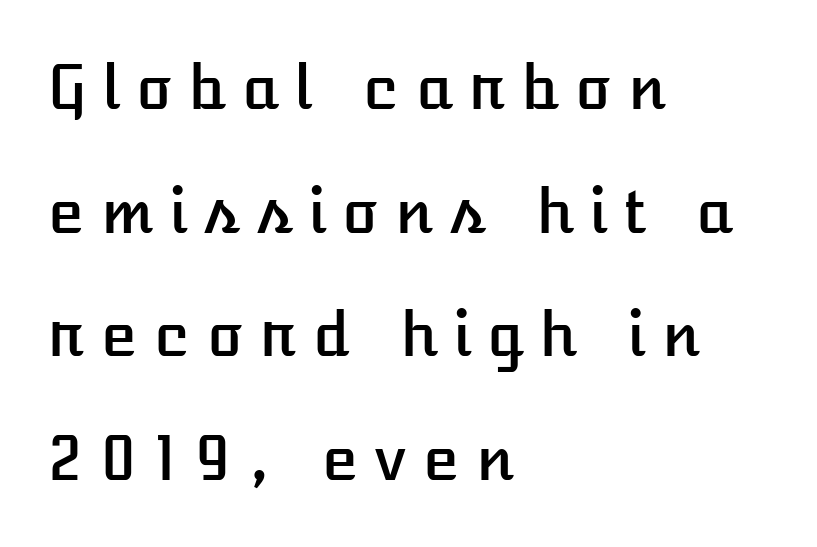
This sample trades compactness for vertical openness between lines. This rendering uses left alignment, leaving the right contour irregular. The area under the type is left untouched. Observe the wide spacing: letters keep a clear distance from each other. Unlike italic type, these characters show no tilt at all.
